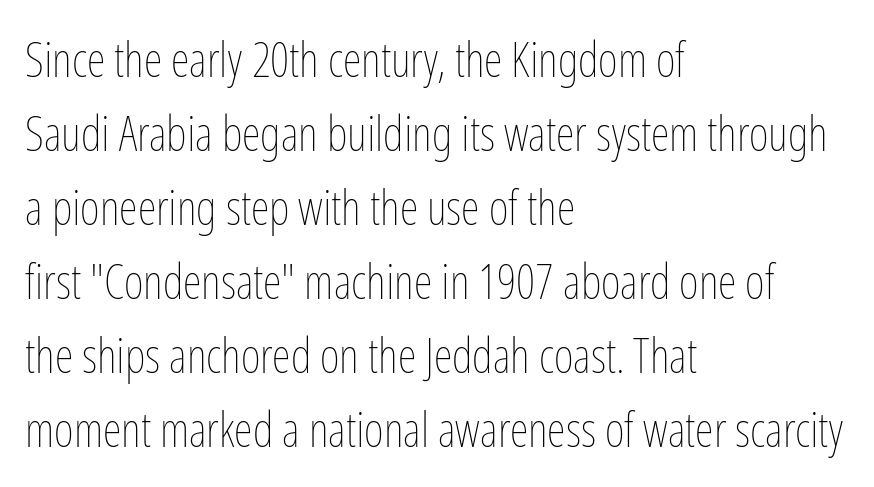
{"italic": "no", "bold": "no", "weight": "thin", "width": "condensed", "stroke_contrast": "low", "x_height": "medium", "monospaced": "no", "underline": "no", "align": "left", "line_spacing": "normal", "line_spacing_ratio": 1.54, "letter_spacing": "normal", "letter_spacing_em": 0.0, "glyph_px": 48}
